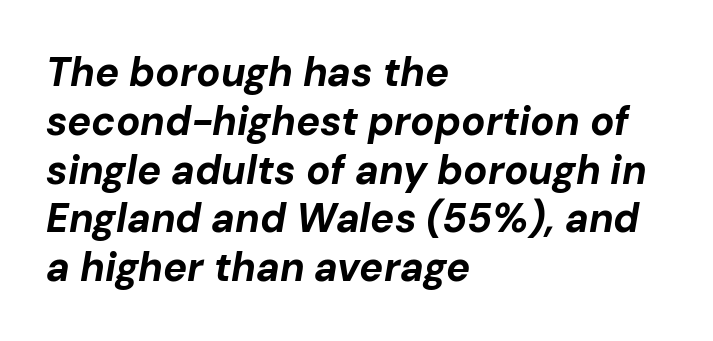
Underline: absent. No extra tracking has been applied to these lines. Is the type slanted? Yes — the strokes lean at a clear angle. A typesetter would call this proportional, since set widths differ per character. Chunky letters — that's bold for sure. The rendering anchors every line to the left-hand side.
